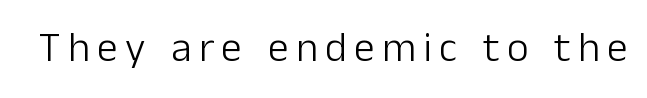
The lettering holds an erect, upright posture throughout. The letters look calm and open, with moderate or lighter stems. The zone under the glyphs is completely vacant. Think of a printed novel: that variable character pitch is what you see here. Type style note: lacks serifs.
